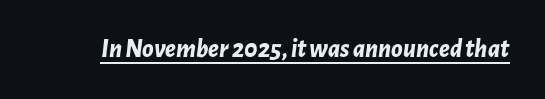
Q: Is the text bold? A: Yes.
Q: Is the text italic (slanted)? A: Yes, it leans right by about 7 degrees.
Q: Is the text underlined? A: Yes.
Q: Is the spacing between letters normal or unusually wide? A: Normal.
